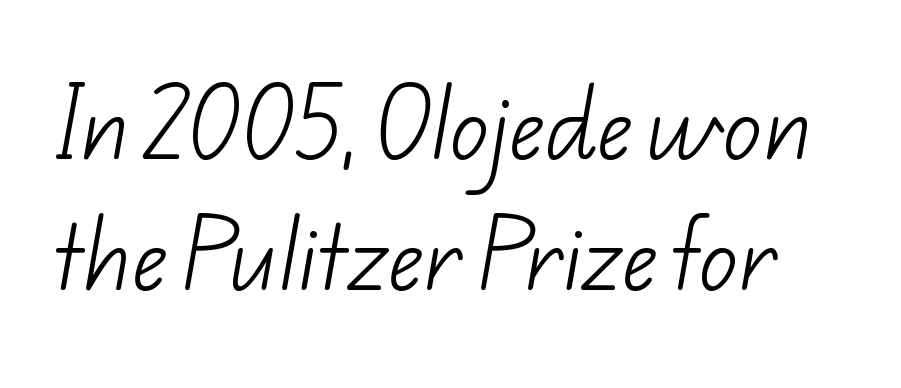
Students, note that the glyphs here touch the page at normal intervals. The letterforms sit at book weight or below. Unlike a traditional serif, this face leaves its strokes unadorned. Character widths vary here, with narrow letters taking less room than wide ones. The space directly below the letters is spotless.
